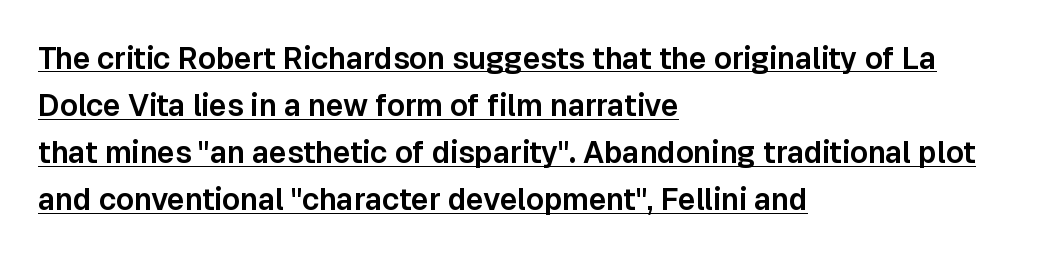
Q: Is the text italic (slanted)? A: No, it is upright.
Q: Is the typeface a serif or a sans-serif typeface? A: Sans-serif.
Q: Is the text underlined? A: Yes.
Q: How is the paragraph aligned? A: Left-aligned.
Q: Is the spacing between letters normal or unusually wide? A: Normal.
Q: Is the spacing between lines tight, normal or loose? A: Normal.
Q: Width (condensed, normal, or wide)? A: Normal.
Q: Stroke contrast? A: Low.
Q: x-height? A: Medium.
Q: Monospaced? A: No.
